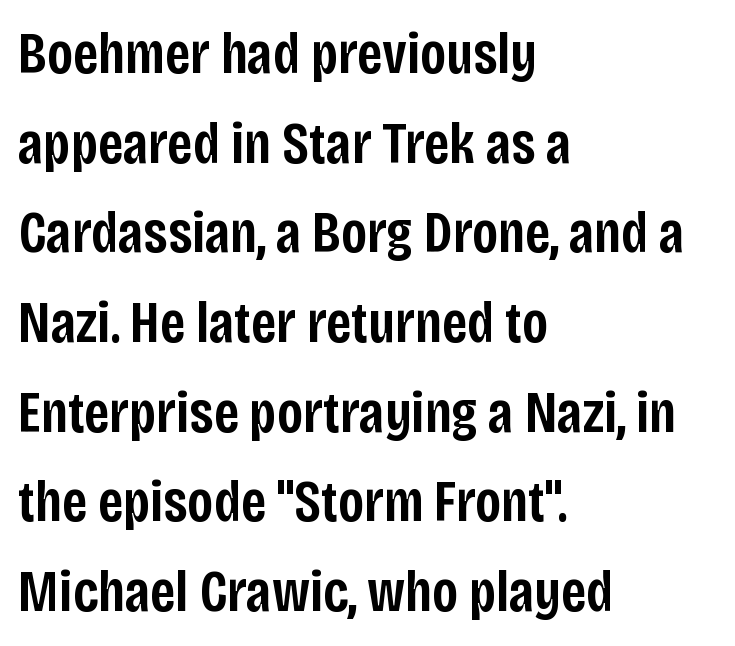
The rendering shows plain stroke endings on the letterforms — a sans-serif design. The face used here is a semibold: visibly heavier than regular, lighter than bold. The type is set solid horizontally, with unmodified tracking. A classic flush-left, rag-right setting is used for this passage. The lettering stays uniformly vertical, giving the passage a roman look. Varying glyph widths throughout — classic text-font behaviour.
